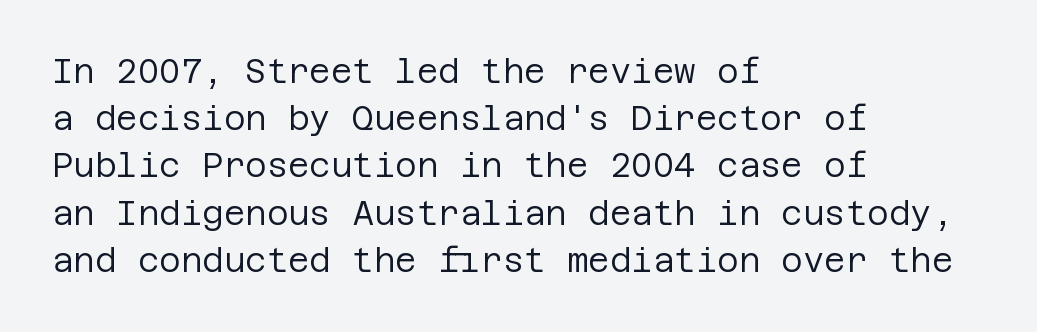
Q: Is the text bold? A: No.
Q: Is the text italic (slanted)? A: No, it is upright.
Q: Is the typeface a serif or a sans-serif typeface? A: Sans-serif.
Q: Is the text underlined? A: No.
Q: How is the paragraph aligned? A: Left-aligned.
Q: Is the spacing between letters normal or unusually wide? A: Normal.
Q: Is the spacing between lines tight, normal or loose? A: Normal.
Q: Width (condensed, normal, or wide)? A: Normal.
Q: Stroke contrast? A: Low.
Q: x-height? A: Large.
